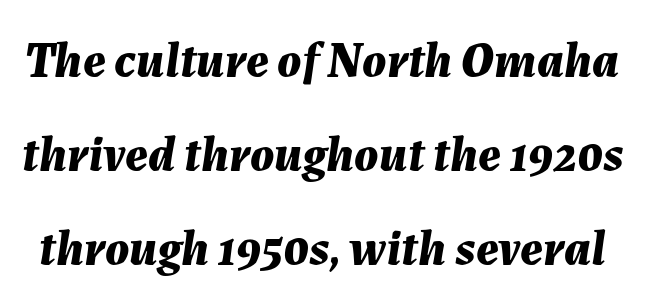
{"italic": "yes", "lean": "right", "slant_degrees": 7, "bold": "yes", "weight": "bold", "width": "normal", "stroke_contrast": "medium", "x_height": "medium", "monospaced": "no", "underline": "no", "line_spacing_ratio": 1.88, "letter_spacing": "normal", "letter_spacing_em": 0.0, "glyph_px": 50}
